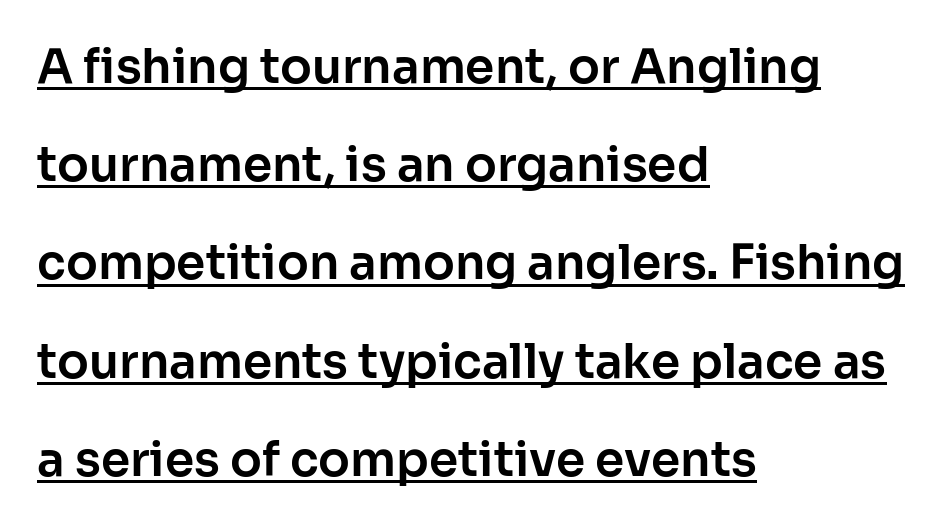
The image shows 47 px sans-serif type, upright; set left-aligned, loose line spacing (2.09x), normal letter spacing, underlined; low stroke contrast and a medium x-height.
